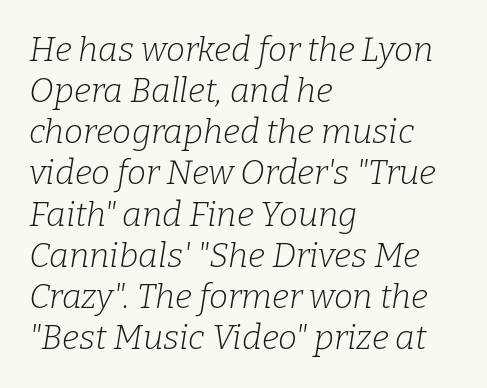
{"serif": "yes", "italic": "yes", "lean": "right", "slant_degrees": 9, "bold": "no", "weight": "light", "width": "normal", "stroke_contrast": "low", "x_height": "medium", "monospaced": "no", "underline": "no", "align": "left", "line_spacing_ratio": 1.21, "letter_spacing": "normal", "letter_spacing_em": 0.0, "glyph_px": 34}
